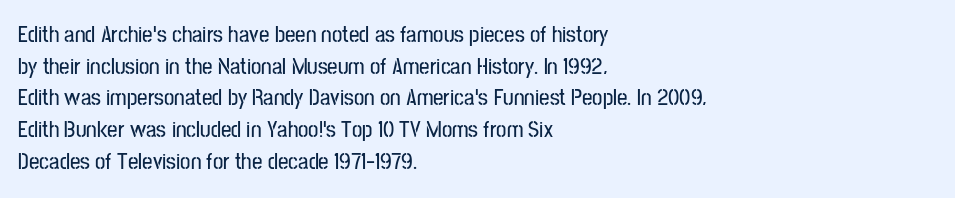
The image shows 23 px text type, upright; set left-aligned, normal line spacing (1.38x), normal letter spacing, not underlined.
